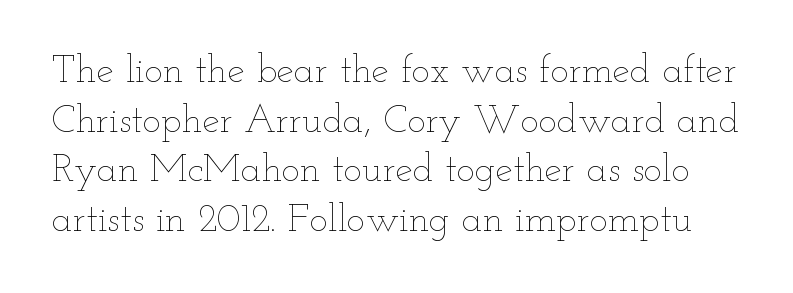
Character widths vary here, with narrow letters taking less room than wide ones. Bold? No — there's no thickening of the strokes. A clean baseline with only descenders dipping below it. Between one letter and the next there's only the usual sliver of space.
